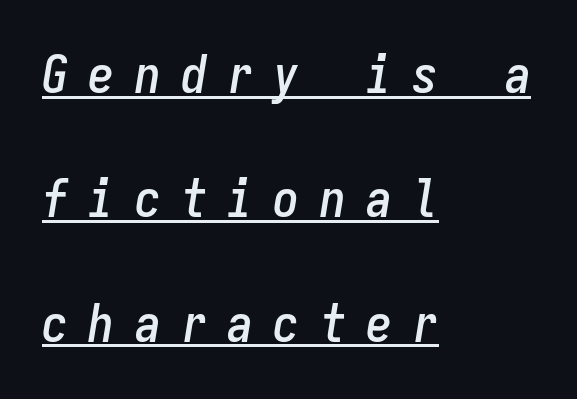
Q: Is the text italic (slanted)? A: Yes, it leans right by about 9 degrees.
Q: Is the text underlined? A: Yes.
Q: How is the paragraph aligned? A: Left-aligned.
Q: Is the spacing between letters normal or unusually wide? A: Unusually wide.
Q: Is the spacing between lines tight, normal or loose? A: Loose.
Q: Width (condensed, normal, or wide)? A: Condensed.
Q: Stroke contrast? A: Low.
Q: x-height? A: Medium.
Q: Monospaced? A: Yes.
